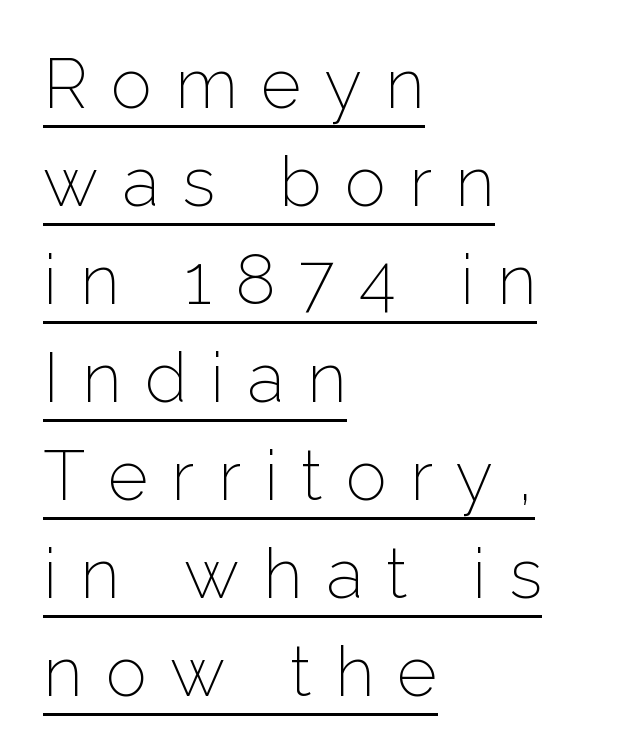
The image shows 69 px light sans-serif type, upright; set left-aligned, normal line spacing (1.42x), unusually wide letter spacing (+0.34 em), underlined; low stroke contrast and a medium x-height.
